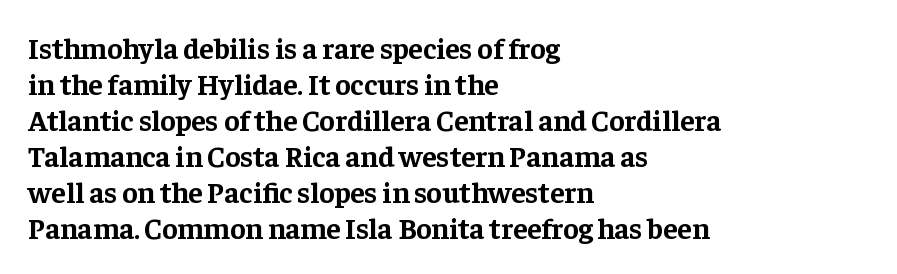
Every row of glyphs begins at an identical x-position on the left. The glyphs are unaccompanied by any horizontal stroke below them. The letters stand upright; this is a roman face. Words appear dense and cohesive because spacing is normal. Typographic density is high because the face is bold. Spacing verdict: proportional, widths tailored to each character.
